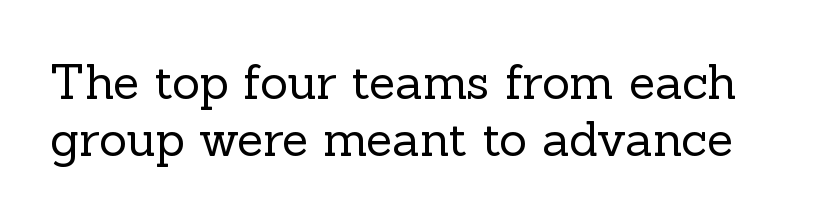
The image shows 48 px regular-weight serif type, upright; set line spacing 1.18x, normal letter spacing, not underlined; a medium x-height.
